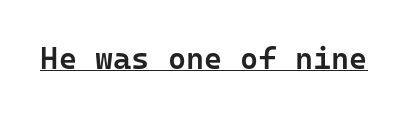
Q: Is the text bold? A: Semi-bold.
Q: Is the text italic (slanted)? A: No, it is upright.
Q: Is the typeface a serif or a sans-serif typeface? A: Sans-serif.
Q: Is the text underlined? A: Yes.
Q: Is the spacing between letters normal or unusually wide? A: Normal.
Q: Width (condensed, normal, or wide)? A: Normal.
Q: Stroke contrast? A: Low.
Q: x-height? A: Medium.
Q: Monospaced? A: Yes.
